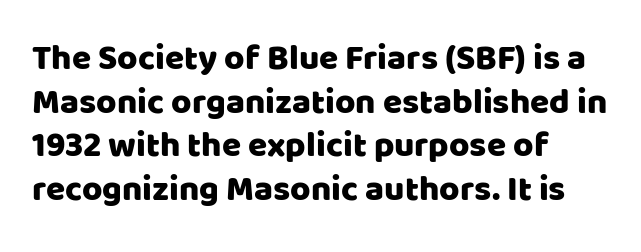
Q: Is the text italic (slanted)? A: No, it is upright.
Q: Is the typeface a serif or a sans-serif typeface? A: Sans-serif.
Q: Is the text underlined? A: No.
Q: How is the paragraph aligned? A: Left-aligned.
Q: Is the spacing between letters normal or unusually wide? A: Normal.
Q: Is the spacing between lines tight, normal or loose? A: Normal.
Q: Width (condensed, normal, or wide)? A: Normal.
Q: Stroke contrast? A: Low.
Q: x-height? A: Large.
Q: Monospaced? A: No.
